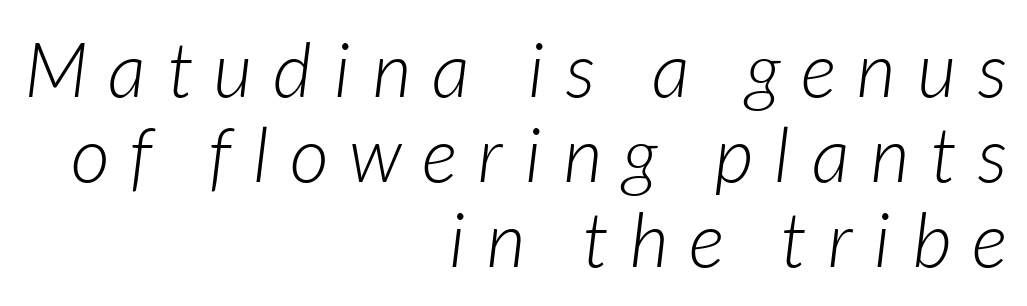
Q: Is the text bold? A: No.
Q: Is the text italic (slanted)? A: Yes, it leans right by about 7 degrees.
Q: Is the text underlined? A: No.
Q: How is the paragraph aligned? A: Right-aligned.
Q: Is the spacing between letters normal or unusually wide? A: Unusually wide.
Q: Is the spacing between lines tight, normal or loose? A: Tight.
Q: Width (condensed, normal, or wide)? A: Normal.
Q: Stroke contrast? A: Low.
Q: x-height? A: Medium.
Q: Monospaced? A: No.
